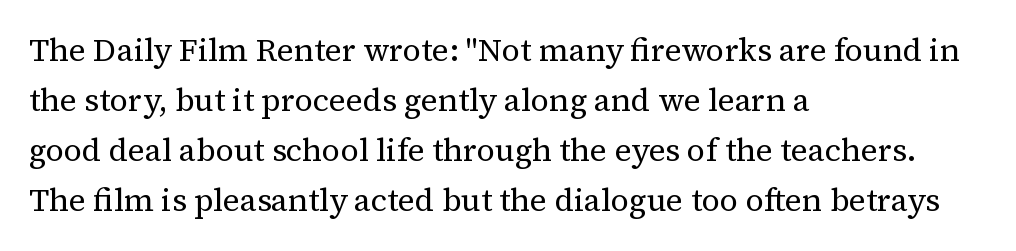
Q: Is the text bold? A: No.
Q: Is the text italic (slanted)? A: No, it is upright.
Q: Is the typeface a serif or a sans-serif typeface? A: Serif.
Q: Is the text underlined? A: No.
Q: How is the paragraph aligned? A: Left-aligned.
Q: Is the spacing between letters normal or unusually wide? A: Normal.
Q: Is the spacing between lines tight, normal or loose? A: Normal.
Q: Width (condensed, normal, or wide)? A: Normal.
Q: Stroke contrast? A: Medium.
Q: x-height? A: Medium.
Q: Monospaced? A: No.
